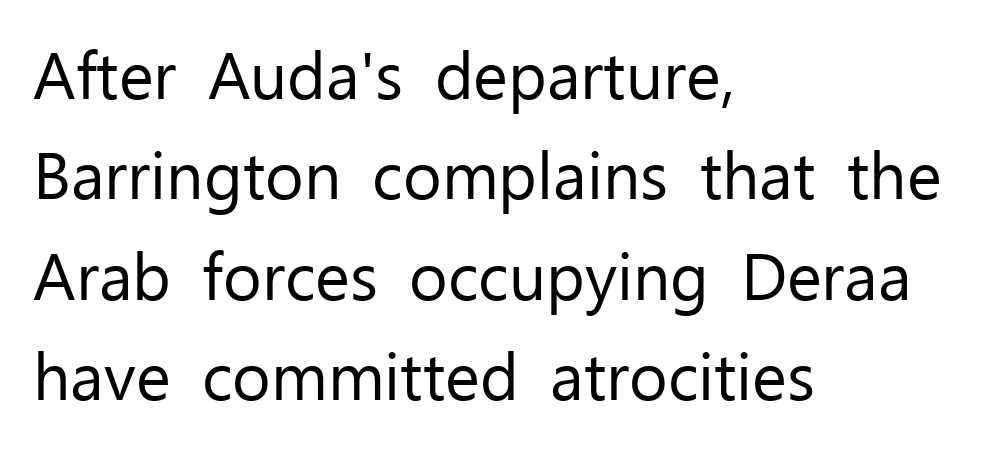
{"serif": "no", "italic": "no", "bold": "no", "weight": "regular", "width": "normal", "stroke_contrast": "low", "x_height": "medium", "monospaced": "no", "underline": "no", "align": "left", "line_spacing": "normal", "line_spacing_ratio": 1.52, "letter_spacing": "normal", "letter_spacing_em": 0.0, "glyph_px": 66}
